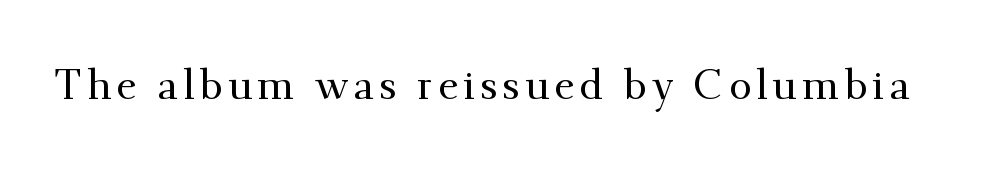
The space directly below the letters is spotless. The designer went with a serif here, giving each stem small feet. In terms of posture, this sample is upright. Is this a fixed-width face? No — the glyphs have proportional, varying widths.
